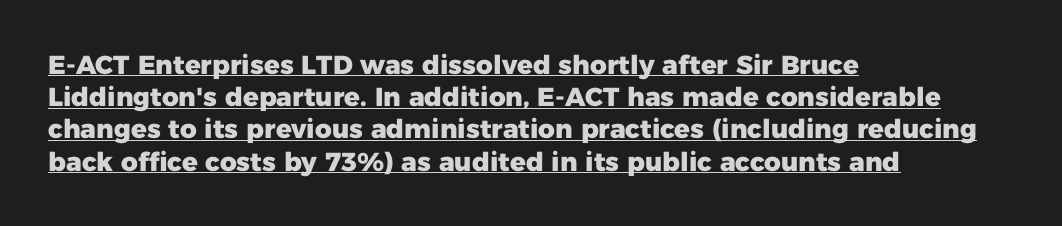
{"italic": "no", "bold": "yes", "underline": "yes", "align": "left", "line_spacing_ratio": 1.24, "letter_spacing": "normal", "letter_spacing_em": 0.0, "glyph_px": 26}
